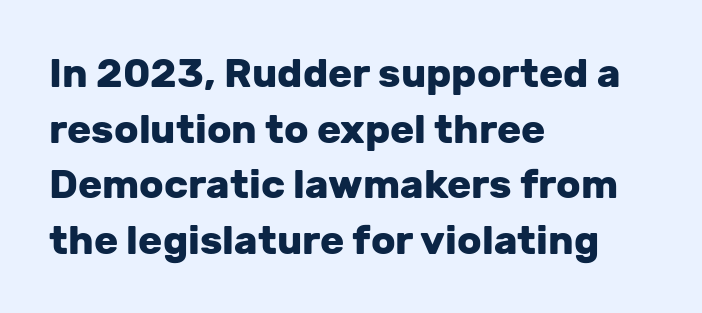
The image shows 40 px heavy sans-serif type, upright; set left-aligned, normal line spacing (1.39x), normal letter spacing, not underlined; low stroke contrast and a medium x-height.
